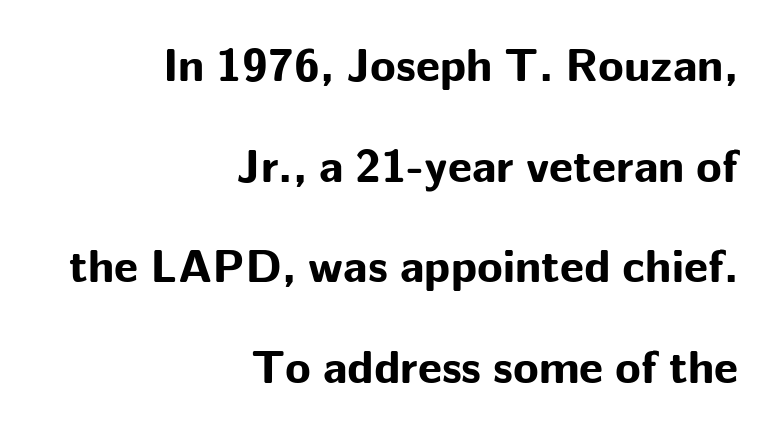
The image shows 47 px bold sans-serif type, upright; set right-aligned, loose line spacing (2.14x), normal letter spacing, not underlined; low stroke contrast and a medium x-height.
